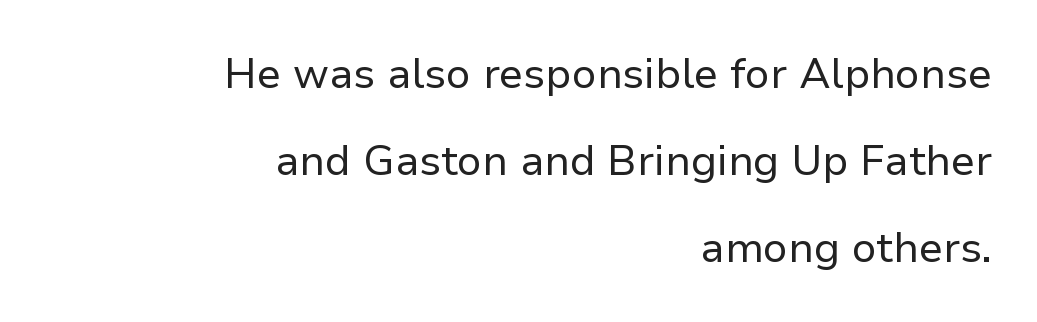
{"serif": "no", "italic": "no", "bold": "no", "weight": "regular", "width": "normal", "stroke_contrast": "low", "x_height": "medium", "monospaced": "no", "underline": "no", "align": "right", "line_spacing": "loose", "line_spacing_ratio": 2.07, "letter_spacing": "normal", "letter_spacing_em": 0.0, "glyph_px": 42}
